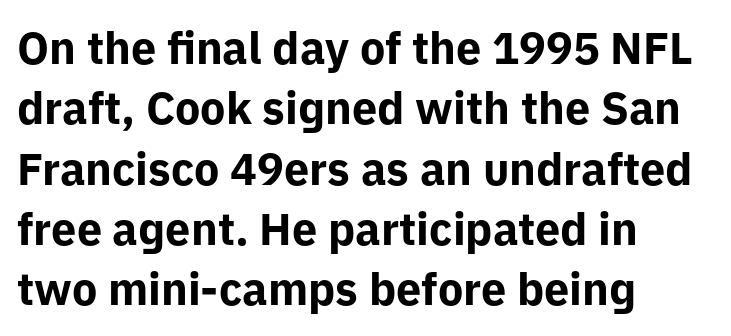
Q: Is the text bold? A: Yes.
Q: Is the text italic (slanted)? A: No, it is upright.
Q: Is the typeface a serif or a sans-serif typeface? A: Sans-serif.
Q: Is the text underlined? A: No.
Q: How is the paragraph aligned? A: Left-aligned.
Q: Is the spacing between letters normal or unusually wide? A: Normal.
Q: Is the spacing between lines tight, normal or loose? A: Normal.
Q: Width (condensed, normal, or wide)? A: Normal.
Q: Stroke contrast? A: Low.
Q: x-height? A: Medium.
Q: Monospaced? A: No.
